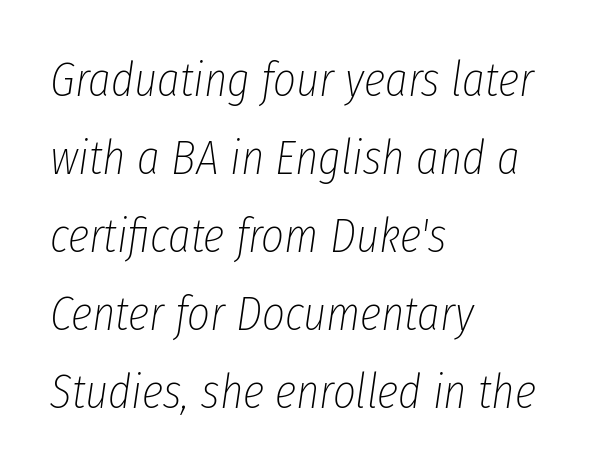
Q: Is the text bold? A: No.
Q: Is the text italic (slanted)? A: Yes, it leans right by about 8 degrees.
Q: Is the text underlined? A: No.
Q: How is the paragraph aligned? A: Left-aligned.
Q: Is the spacing between letters normal or unusually wide? A: Normal.
Q: Is the spacing between lines tight, normal or loose? A: Normal.
Q: Width (condensed, normal, or wide)? A: Condensed.
Q: Stroke contrast? A: Low.
Q: x-height? A: Medium.
Q: Monospaced? A: No.
